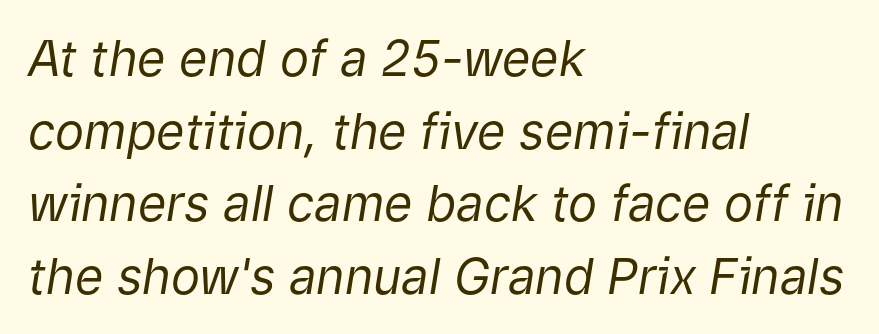
The image shows 49 px regular-weight type, italic (leaning right); set left-aligned, normal line spacing (1.48x), normal letter spacing, not underlined; low stroke contrast and a medium x-height.
